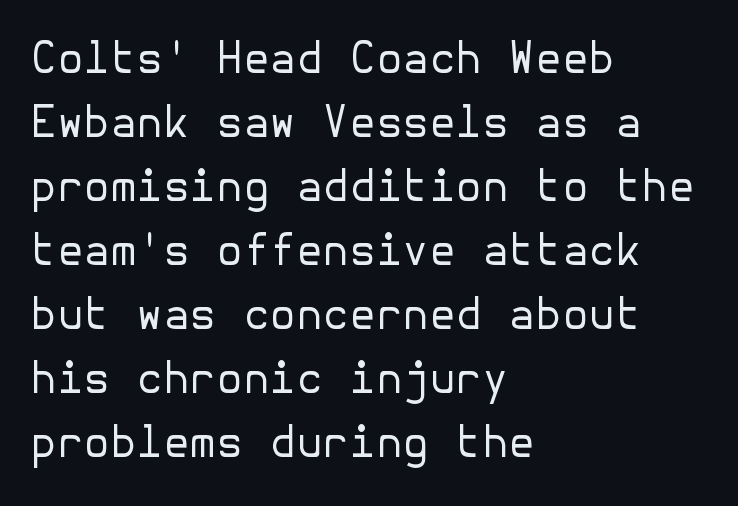
The image shows 43 px regular-weight sans-serif type, upright; set left-aligned, normal line spacing (1.49x), normal letter spacing, not underlined; low stroke contrast and a medium x-height.
